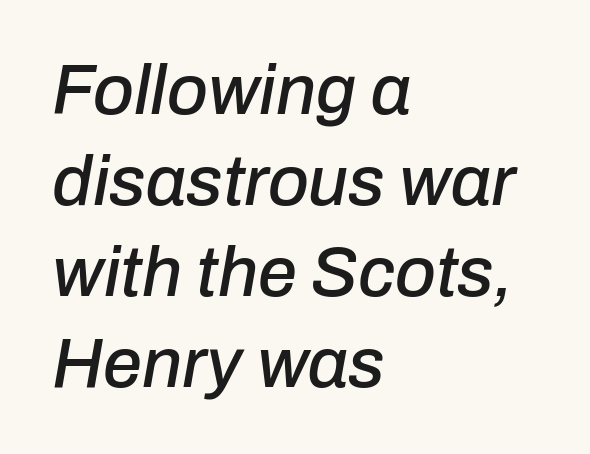
{"italic": "yes", "lean": "right", "slant_degrees": 10, "width": "normal", "stroke_contrast": "low", "x_height": "medium", "monospaced": "no", "underline": "no", "align": "left", "line_spacing": "normal", "line_spacing_ratio": 1.3, "letter_spacing": "normal", "letter_spacing_em": 0.0, "glyph_px": 70}
